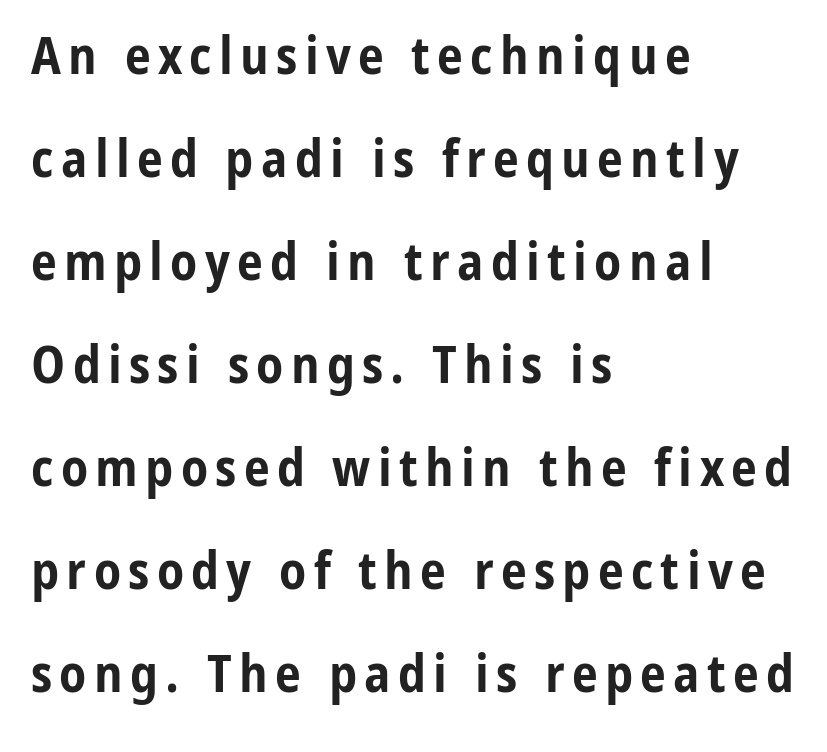
Underlining? Definitely not there. The rag falls on the right side of this text block. The leading is generous, giving the passage an open texture. The type sits square on the baseline with zero lean. Note the varied advance widths — an 'i' is clearly narrower than an 'm'.
